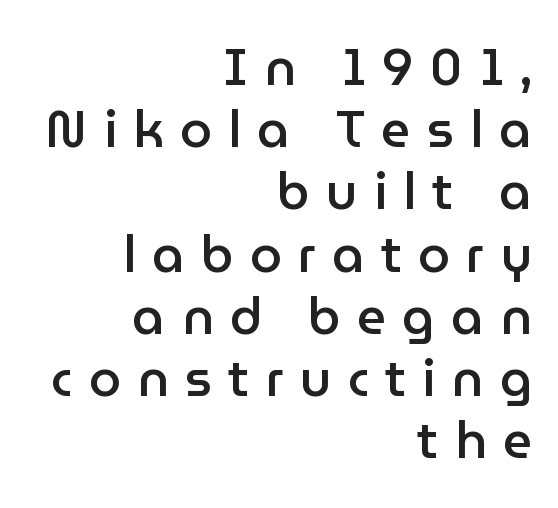
Type without underlining. These lines are composed in type without serifs. Notice how the passage keeps a crisp vertical edge on the right only. Each glyph is drawn with semibold strokes, heavier than normal yet not fully bold. This sample has the flowing, uneven cadence of proportional lettering. Letter spacing: wide.
